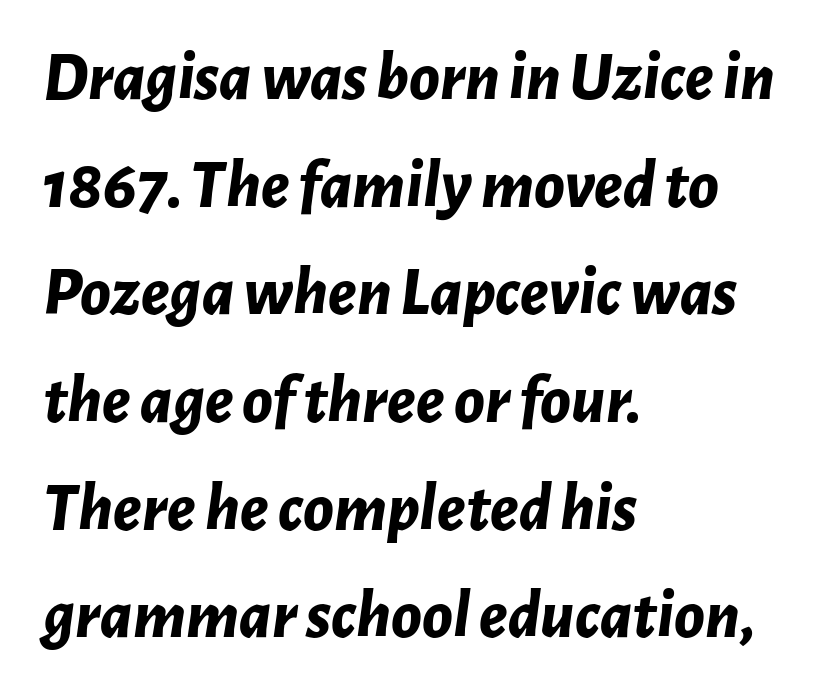
Q: Is the text bold? A: Yes.
Q: Is the text italic (slanted)? A: Yes, it leans right by about 7 degrees.
Q: Is the text underlined? A: No.
Q: How is the paragraph aligned? A: Left-aligned.
Q: Is the spacing between letters normal or unusually wide? A: Normal.
Q: Is the spacing between lines tight, normal or loose? A: Normal.
Q: Width (condensed, normal, or wide)? A: Normal.
Q: Stroke contrast? A: Low.
Q: x-height? A: Medium.
Q: Monospaced? A: No.
